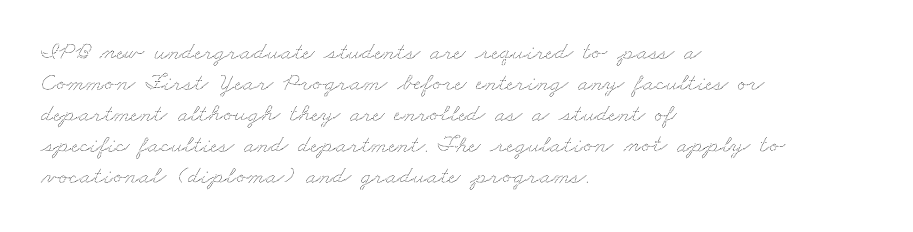
The image shows 25 px text type; set left-aligned, line spacing 1.24x, normal letter spacing, not underlined.
